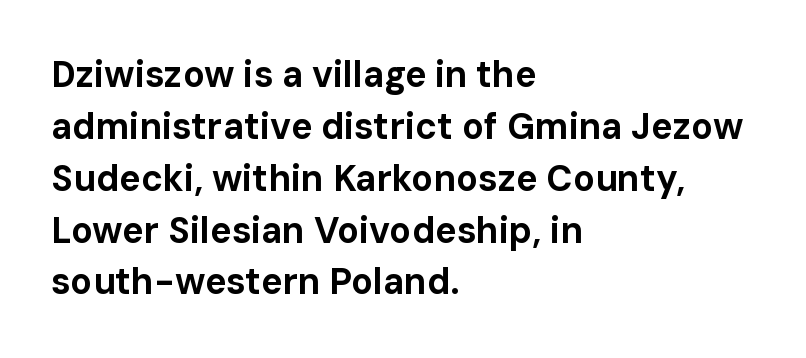
Q: Is the text bold? A: Yes.
Q: Is the text italic (slanted)? A: No, it is upright.
Q: Is the typeface a serif or a sans-serif typeface? A: Sans-serif.
Q: Is the text underlined? A: No.
Q: How is the paragraph aligned? A: Left-aligned.
Q: Is the spacing between letters normal or unusually wide? A: Normal.
Q: Is the spacing between lines tight, normal or loose? A: Normal.
Q: Width (condensed, normal, or wide)? A: Normal.
Q: Stroke contrast? A: Low.
Q: x-height? A: Medium.
Q: Monospaced? A: No.
